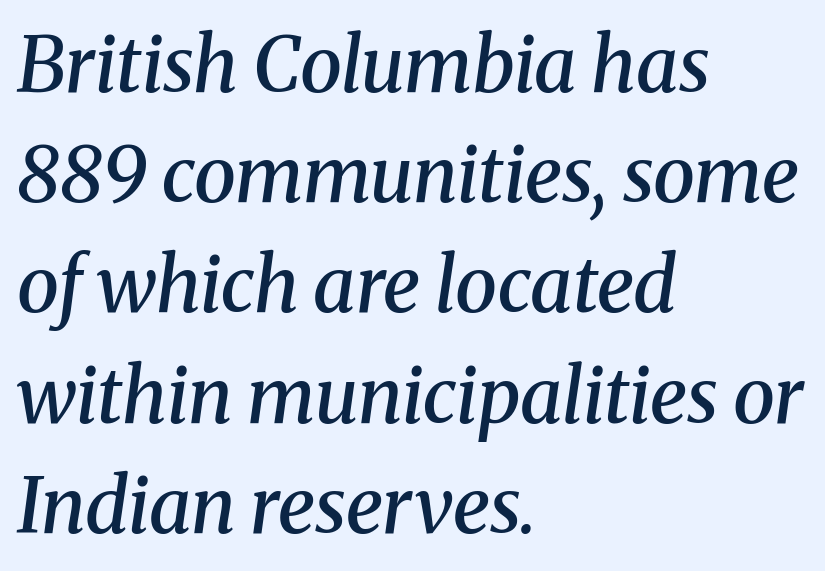
The image shows 76 px semibold serif type, italic (leaning right); set left-aligned, normal line spacing (1.45x), normal letter spacing, not underlined; medium stroke contrast and a medium x-height.
